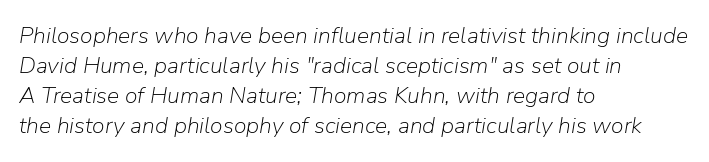
The image shows 23 px text type, italic (leaning right); set left-aligned, normal line spacing (1.31x), normal letter spacing, not underlined.
